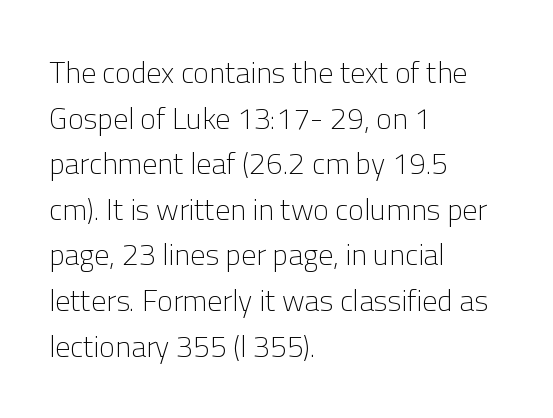
How are the letters spaced? Ordinarily, with no added tracking. Decoration check: the copy has no underline. In terms of leading, this rendering sits right in the middle. The weight would be labelled regular, book, light, or lighter still. The font family rendered here belongs to the sans-serif group. It's the straight-up-and-down kind of type.
